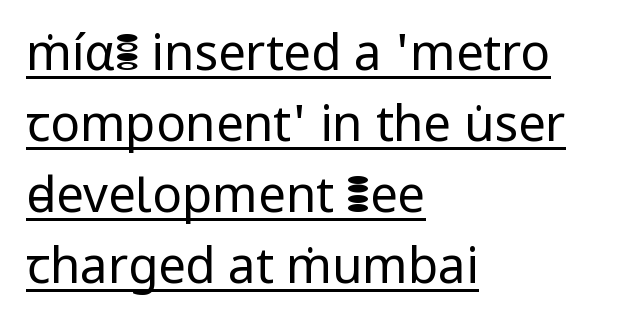
Q: Is the text bold? A: No.
Q: Is the text italic (slanted)? A: No, it is upright.
Q: Is the typeface a serif or a sans-serif typeface? A: Sans-serif.
Q: Is the text underlined? A: Yes.
Q: How is the paragraph aligned? A: Left-aligned.
Q: Is the spacing between letters normal or unusually wide? A: Normal.
Q: Is the spacing between lines tight, normal or loose? A: Normal.
Q: Width (condensed, normal, or wide)? A: Normal.
Q: Stroke contrast? A: Low.
Q: x-height? A: Medium.
Q: Monospaced? A: No.
